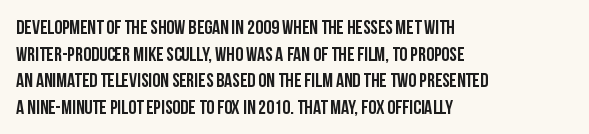
The image shows 20 px text type, upright; set left-aligned, normal line spacing (1.33x), normal letter spacing, not underlined.
